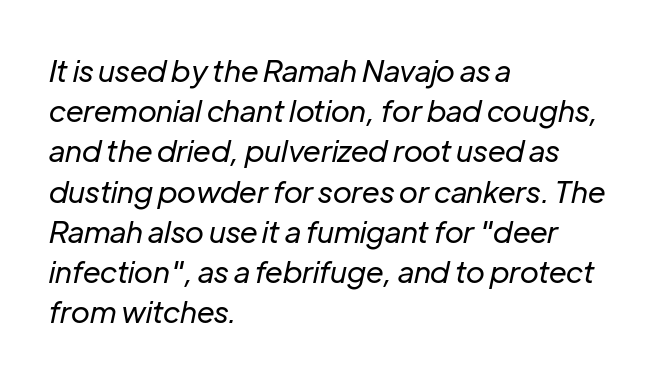
{"italic": "yes", "lean": "right", "slant_degrees": 12, "bold": "no", "weight": "regular", "width": "normal", "stroke_contrast": "low", "x_height": "medium", "monospaced": "no", "underline": "no", "align": "left", "line_spacing": "normal", "line_spacing_ratio": 1.34, "letter_spacing": "normal", "letter_spacing_em": 0.0, "glyph_px": 30}
